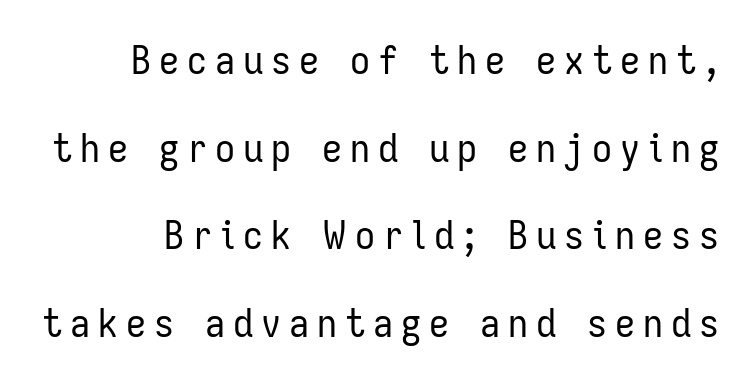
{"serif": "no", "italic": "no", "bold": "no", "weight": "regular", "width": "condensed", "stroke_contrast": "low", "x_height": "medium", "monospaced": "no", "underline": "no", "line_spacing": "loose", "line_spacing_ratio": 2.19, "letter_spacing": "wide", "letter_spacing_em": 0.2, "glyph_px": 40}
